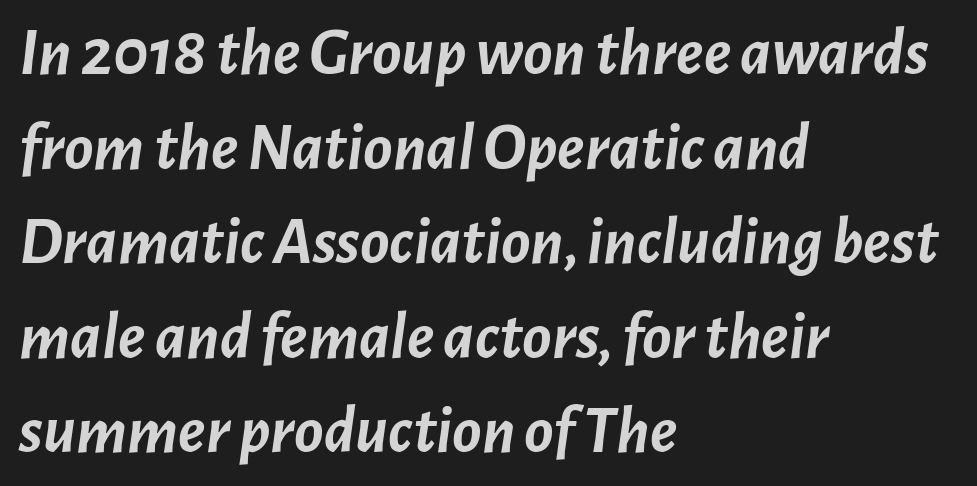
Observe the ordinary spacing: letters are neighbours, not strangers. A typesetter would call this proportional, since set widths differ per character. Horizontally, the lines are justified to the leading edge only. A full-strength bold gives these letters their thick strokes. Is the type slanted? Yes — the strokes lean at a clear angle.
